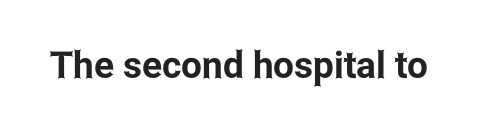
Q: Is the text italic (slanted)? A: No, it is upright.
Q: Is the typeface a serif or a sans-serif typeface? A: Sans-serif.
Q: Is the text underlined? A: No.
Q: Is the spacing between letters normal or unusually wide? A: Normal.
Q: Width (condensed, normal, or wide)? A: Condensed.
Q: Stroke contrast? A: Low.
Q: x-height? A: Medium.
Q: Monospaced? A: No.
